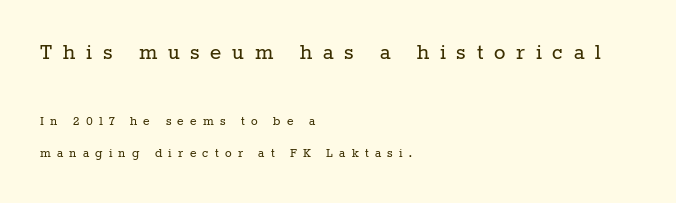
The image shows 24 px text type, upright; set left-aligned, loose line spacing (2.29x), unusually wide letter spacing (+0.45 em), not underlined; the first (top) block is 1.71x larger.
